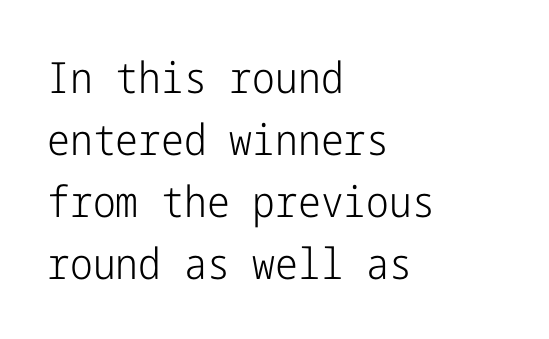
Underline: absent. Each letter's strokes conclude bluntly, with no projecting serifs. Nothing unusual about the tracking: characters are spaced as the font intends. Compared with typical paragraphs, the rows here are spaced about the same. This rendering uses left alignment, leaving the right contour irregular. The passage shown is not bold in any degree.
